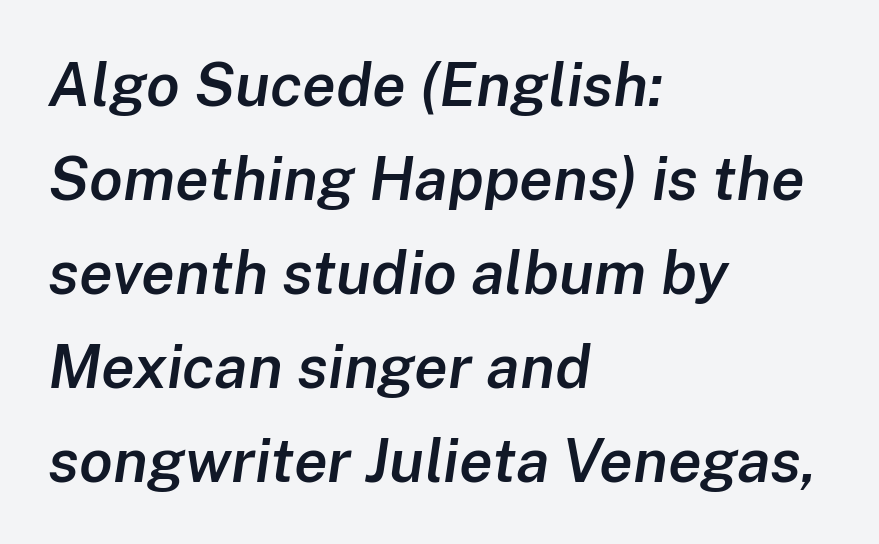
In terms of posture, this sample is oblique. Here the glyphs are tracked normally, forming tight word shapes. Its strokes are somewhat broadened, the hallmark of semibold type. This block has exactly the height ordinary leading produces. Check the space under the baseline: it is left empty. Where is the straight margin? On the left.
